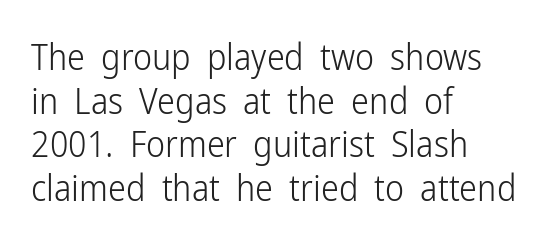
The image shows 36 px light, condensed sans-serif type, upright; set left-aligned, line spacing 1.21x, normal letter spacing, not underlined; low stroke contrast and a medium x-height.
